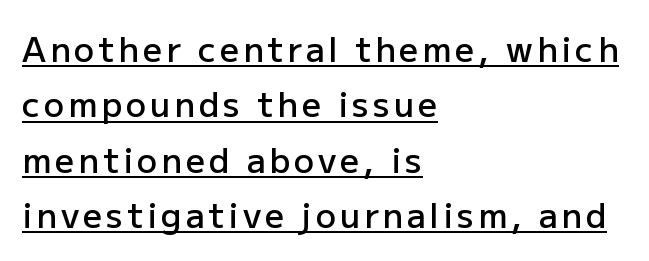
Q: Is the text bold? A: Semi-bold.
Q: Is the text italic (slanted)? A: No, it is upright.
Q: Is the typeface a serif or a sans-serif typeface? A: Sans-serif.
Q: Is the text underlined? A: Yes.
Q: How is the paragraph aligned? A: Left-aligned.
Q: Is the spacing between lines tight, normal or loose? A: Normal.
Q: Width (condensed, normal, or wide)? A: Normal.
Q: Stroke contrast? A: Low.
Q: x-height? A: Medium.
Q: Monospaced? A: No.
